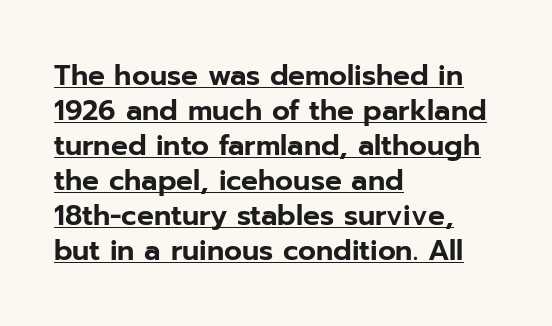
Q: Is the text italic (slanted)? A: No, it is upright.
Q: Is the typeface a serif or a sans-serif typeface? A: Sans-serif.
Q: Is the text underlined? A: Yes.
Q: How is the paragraph aligned? A: Left-aligned.
Q: Is the spacing between letters normal or unusually wide? A: Normal.
Q: Is the spacing between lines tight, normal or loose? A: Normal.
Q: Width (condensed, normal, or wide)? A: Normal.
Q: Stroke contrast? A: Low.
Q: x-height? A: Medium.
Q: Monospaced? A: No.
